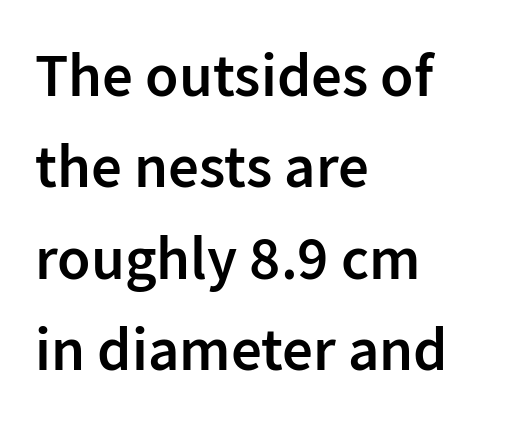
Is the letter spacing exaggerated? No — it looks like the ordinary default. You can tell it's not italic because the verticals are truly vertical. You could not count columns in this text — the font is proportionally spaced. This is moderately heavy type, rendered in semibold. This rendering uses left alignment, leaving the right contour irregular.
